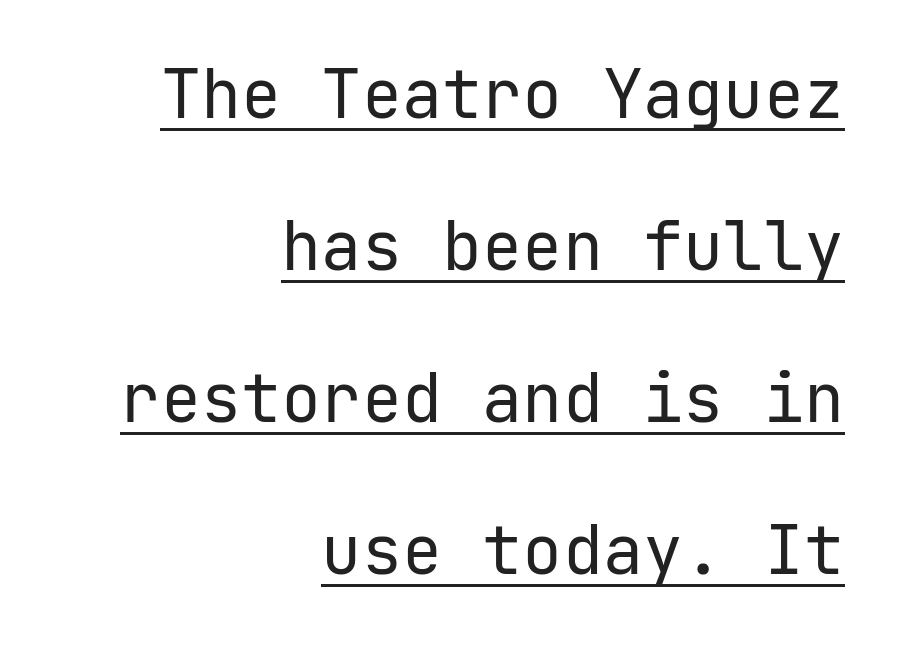
The image shows 67 px regular-weight sans-serif type, upright, monospaced; set right-aligned, loose line spacing (2.27x), normal letter spacing, underlined; low stroke contrast and a medium x-height.
